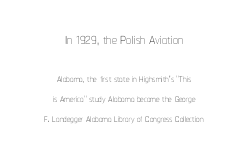
Reading down the column, the eye jumps a familiar distance to each next line. Italic: no, the glyphs are upright roman. Neither beginnings nor endings align; midpoints do. Is this a heavy cut? Hardly; it is regular or lighter. Each word holds together tightly as a unit, with standard inter-letter gaps. The glyphs are unaccompanied by any horizontal stroke below them.
